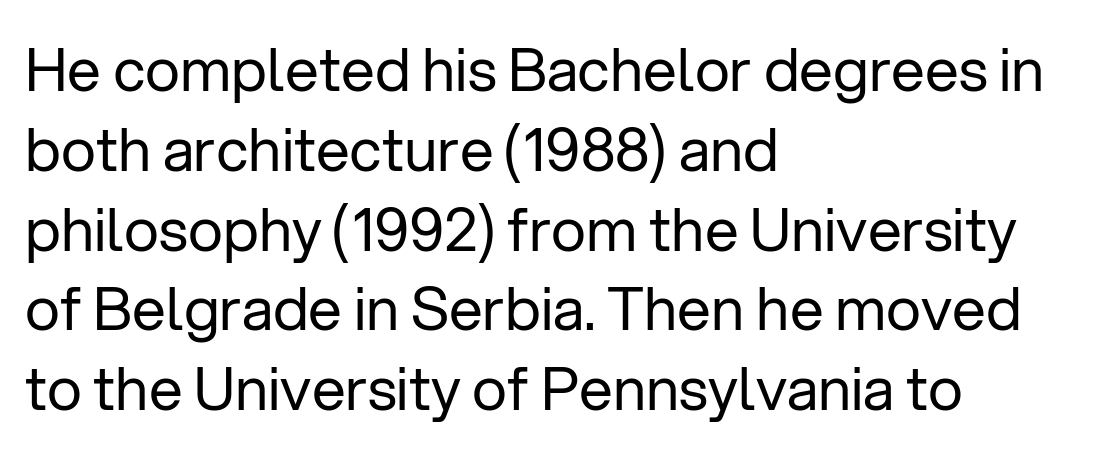
The image shows 60 px regular-weight sans-serif type, upright; set left-aligned, normal line spacing (1.33x), normal letter spacing, not underlined; low stroke contrast and a medium x-height.
